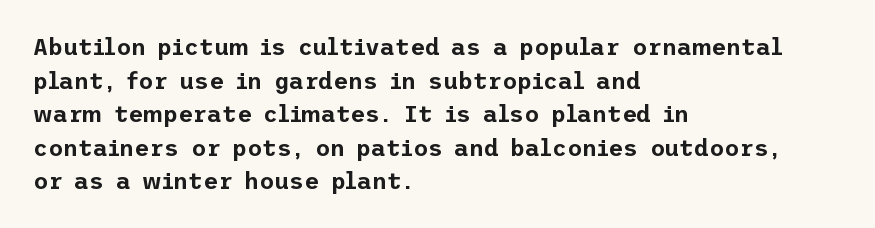
Q: Is the text italic (slanted)? A: No, it is upright.
Q: Is the text underlined? A: No.
Q: How is the paragraph aligned? A: Left-aligned.
Q: Is the spacing between letters normal or unusually wide? A: Normal.
Q: Is the spacing between lines tight, normal or loose? A: Normal.
